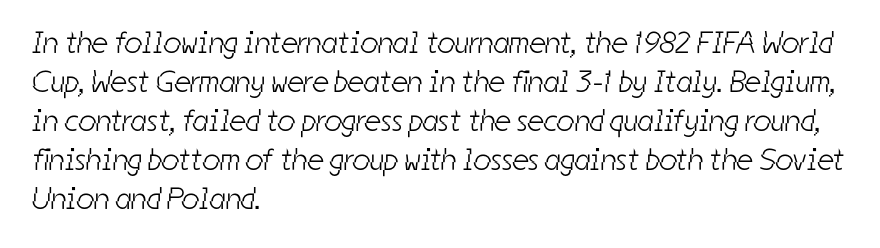
The image shows 31 px light, condensed sans-serif type; set left-aligned, normal line spacing (1.26x), normal letter spacing, not underlined; low stroke contrast and a medium x-height.
